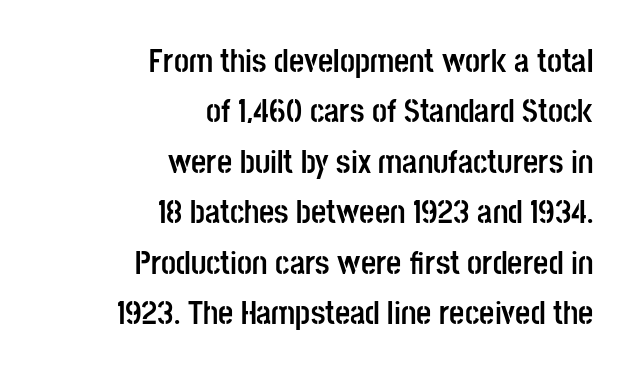
{"serif": "no", "italic": "no", "bold": "yes", "weight": "semibold", "width": "condensed", "stroke_contrast": "low", "x_height": "large", "monospaced": "no", "underline": "no", "align": "right", "line_spacing": "normal", "line_spacing_ratio": 1.53, "letter_spacing": "normal", "letter_spacing_em": 0.0, "glyph_px": 33}
